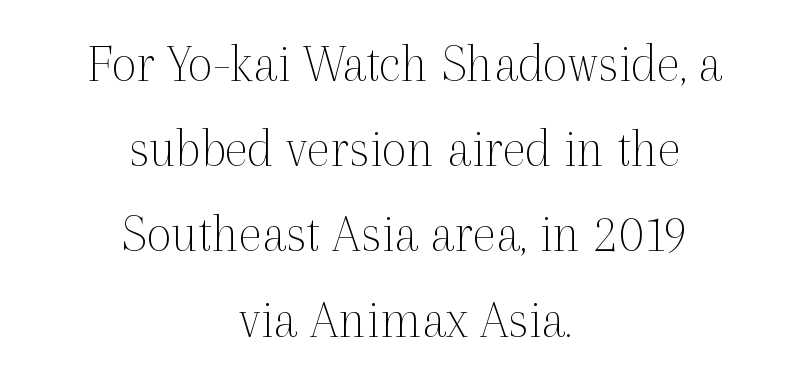
Q: Is the text bold? A: No.
Q: Is the text italic (slanted)? A: No, it is upright.
Q: Is the typeface a serif or a sans-serif typeface? A: Serif.
Q: Is the text underlined? A: No.
Q: How is the paragraph aligned? A: Centered.
Q: Is the spacing between letters normal or unusually wide? A: Normal.
Q: Is the spacing between lines tight, normal or loose? A: Normal.
Q: Width (condensed, normal, or wide)? A: Normal.
Q: x-height? A: Medium.
Q: Monospaced? A: No.
